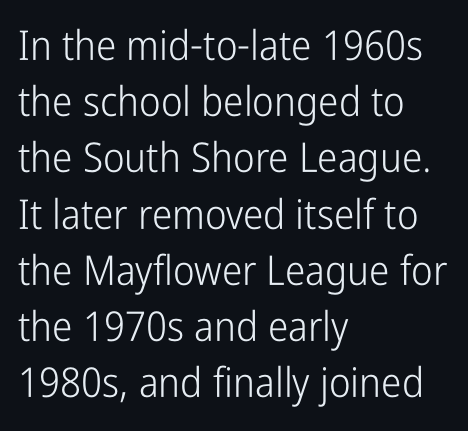
Caption: standard tracking, unaltered. Tall strokes in this sample are plumb rather than angled. A student would call this left alignment; a typographer would say flush left, rag right. Underlining? Definitely not there. The designer left line spacing at the default. The passage shown is typeset with a sans-serif family.
